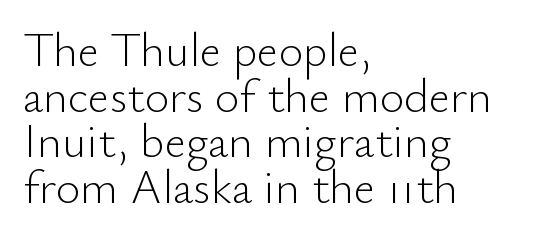
Q: Is the text bold? A: No.
Q: Is the text italic (slanted)? A: No, it is upright.
Q: Is the typeface a serif or a sans-serif typeface? A: Sans-serif.
Q: Is the text underlined? A: No.
Q: How is the paragraph aligned? A: Left-aligned.
Q: Is the spacing between letters normal or unusually wide? A: Normal.
Q: Is the spacing between lines tight, normal or loose? A: Tight.
Q: Width (condensed, normal, or wide)? A: Normal.
Q: Stroke contrast? A: Low.
Q: x-height? A: Small.
Q: Monospaced? A: No.
